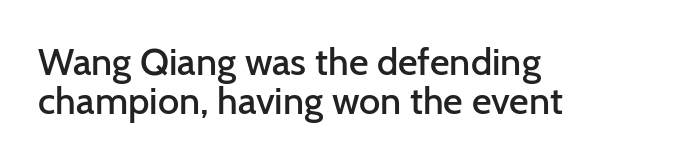
Q: Is the text bold? A: Semi-bold.
Q: Is the text italic (slanted)? A: No, it is upright.
Q: Is the typeface a serif or a sans-serif typeface? A: Sans-serif.
Q: Is the text underlined? A: No.
Q: How is the paragraph aligned? A: Left-aligned.
Q: Is the spacing between letters normal or unusually wide? A: Normal.
Q: Is the spacing between lines tight, normal or loose? A: Tight.
Q: Width (condensed, normal, or wide)? A: Normal.
Q: Stroke contrast? A: Low.
Q: x-height? A: Medium.
Q: Monospaced? A: No.
